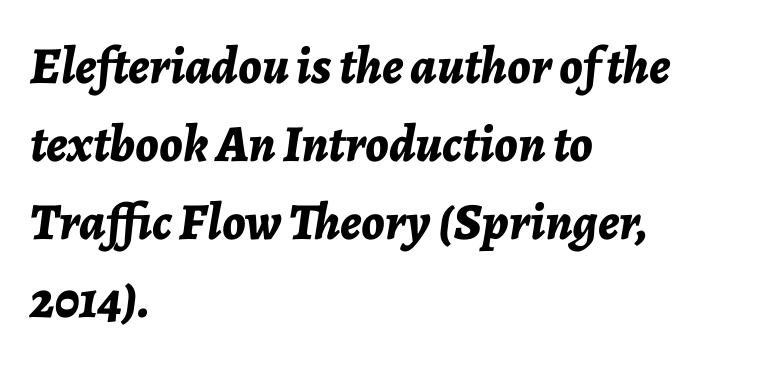
Reading down the block, your eye returns to a fixed left position each line. Italic: yes, the glyphs are oblique. The font is running at its bold setting. Words appear dense and cohesive because spacing is normal. The area under the type is left untouched. Students, observe: this is what conventionally led text looks like.
